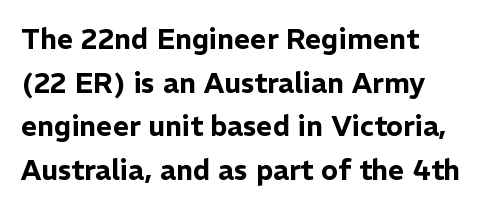
Unmarked baselines from the first word to the last. Honestly, the row spacing looks completely unremarkable. Notice how the passage keeps a crisp vertical edge on the left only. The horizontal fit of the characters is conventional and even. No italicization has been applied; the sample stays upright.
